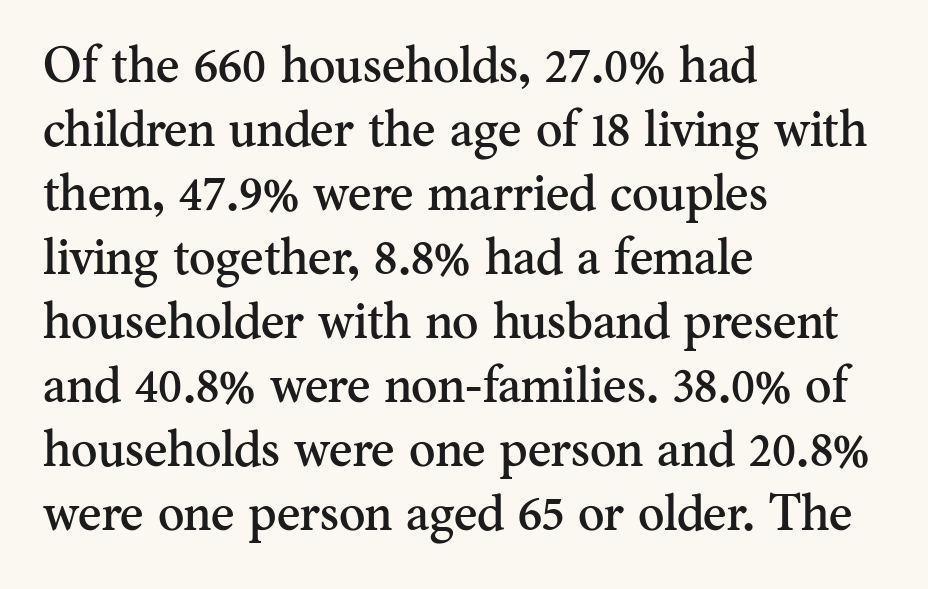
The image shows 50 px serif type, upright; set left-aligned, normal line spacing (1.28x), normal letter spacing, not underlined; medium stroke contrast and a small x-height.
